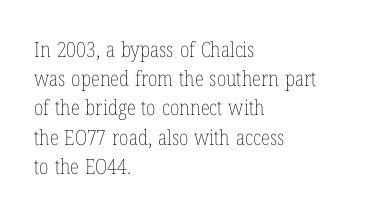
Q: Is the text bold? A: No.
Q: Is the text italic (slanted)? A: No, it is upright.
Q: Is the text underlined? A: No.
Q: How is the paragraph aligned? A: Left-aligned.
Q: Is the spacing between letters normal or unusually wide? A: Normal.
Q: Is the spacing between lines tight, normal or loose? A: Normal.
